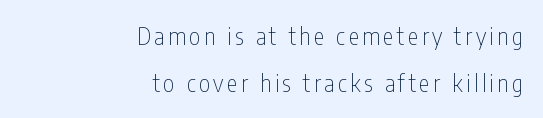
The image shows 24 px text type, upright; set right-aligned, loose line spacing (1.94x), not underlined.
